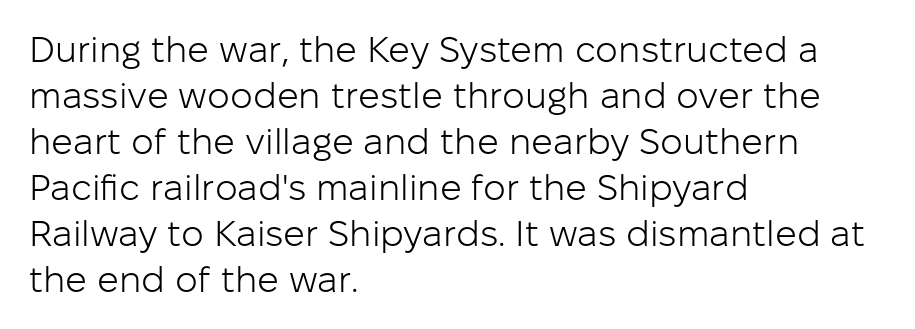
Q: Is the text bold? A: No.
Q: Is the text italic (slanted)? A: No, it is upright.
Q: Is the typeface a serif or a sans-serif typeface? A: Sans-serif.
Q: Is the text underlined? A: No.
Q: How is the paragraph aligned? A: Left-aligned.
Q: Is the spacing between letters normal or unusually wide? A: Normal.
Q: Is the spacing between lines tight, normal or loose? A: Normal.
Q: Width (condensed, normal, or wide)? A: Normal.
Q: Stroke contrast? A: Low.
Q: x-height? A: Medium.
Q: Monospaced? A: No.
